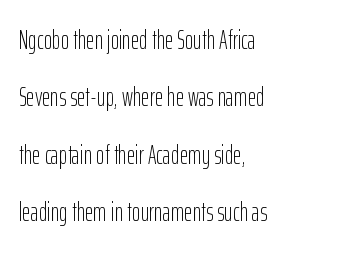
You could call the tracking neutral — neither tight nor loose. The specimen omits any rule beneath the text block's lines. The rag falls on the right side of this text block. Stroke thickness stays within the range of a standard reading face or lighter. Italic: no, the glyphs are upright roman.
